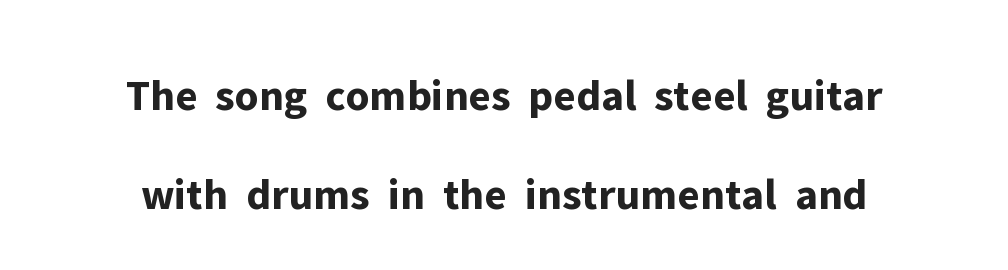
Q: Is the text bold? A: Yes.
Q: Is the text italic (slanted)? A: No, it is upright.
Q: Is the typeface a serif or a sans-serif typeface? A: Sans-serif.
Q: Is the text underlined? A: No.
Q: How is the paragraph aligned? A: Centered.
Q: Is the spacing between letters normal or unusually wide? A: Normal.
Q: Is the spacing between lines tight, normal or loose? A: Loose.
Q: Width (condensed, normal, or wide)? A: Normal.
Q: Stroke contrast? A: Low.
Q: x-height? A: Medium.
Q: Monospaced? A: No.
